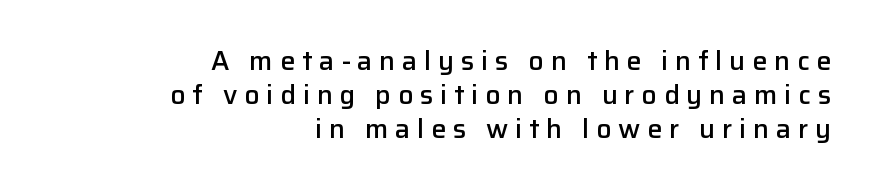
The tracking reads as deliberately expanded to a designer's eye. Typographic density is moderately raised because the face is semibold. Notice how descenders clear the ascenders below comfortably — that's standard leading. A flush-right, rag-left setting is used for this passage. This is the regular roman posture of the typeface.
